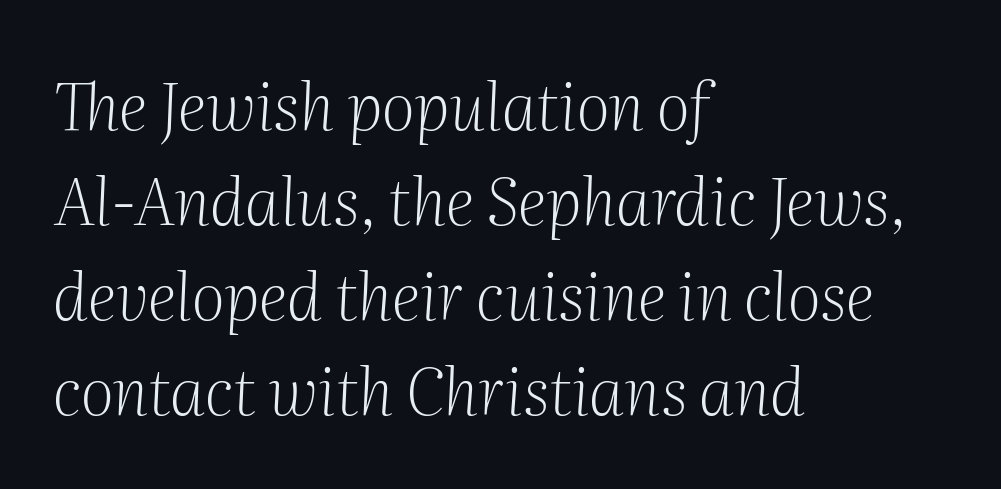
Q: Is the text bold? A: No.
Q: Is the text italic (slanted)? A: Yes, it leans right by about 2 degrees.
Q: Is the typeface a serif or a sans-serif typeface? A: Serif.
Q: Is the text underlined? A: No.
Q: How is the paragraph aligned? A: Left-aligned.
Q: Is the spacing between letters normal or unusually wide? A: Normal.
Q: Is the spacing between lines tight, normal or loose? A: Normal.
Q: Width (condensed, normal, or wide)? A: Normal.
Q: Stroke contrast? A: Medium.
Q: x-height? A: Medium.
Q: Monospaced? A: No.
